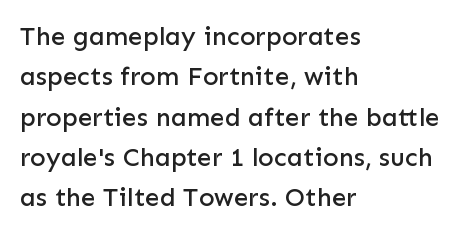
Q: Is the text italic (slanted)? A: No, it is upright.
Q: Is the text underlined? A: No.
Q: How is the paragraph aligned? A: Left-aligned.
Q: Is the spacing between letters normal or unusually wide? A: Normal.
Q: Is the spacing between lines tight, normal or loose? A: Normal.
